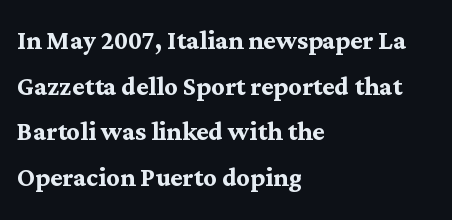
{"serif": "yes", "italic": "no", "bold": "yes", "weight": "semibold", "width": "normal", "stroke_contrast": "medium", "x_height": "medium", "monospaced": "no", "underline": "no", "align": "left", "line_spacing": "normal", "line_spacing_ratio": 1.38, "letter_spacing": "normal", "letter_spacing_em": 0.0, "glyph_px": 33}
